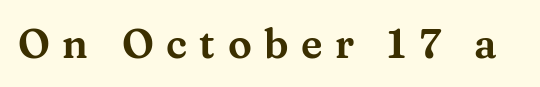
The image shows 40 px wide serif type, upright; set unusually wide letter spacing (+0.31 em), not underlined; medium stroke contrast and a medium x-height.
